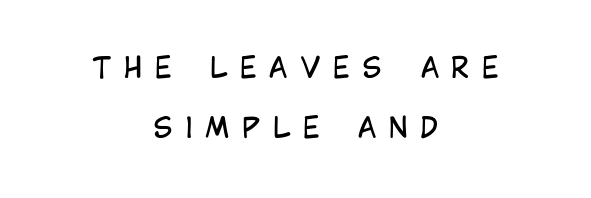
Q: Is the text bold? A: No.
Q: Is the text italic (slanted)? A: No, it is upright.
Q: Is the typeface a serif or a sans-serif typeface? A: Sans-serif.
Q: Is the text underlined? A: No.
Q: How is the paragraph aligned? A: Centered.
Q: Is the spacing between letters normal or unusually wide? A: Unusually wide.
Q: Is the spacing between lines tight, normal or loose? A: Loose.
Q: Width (condensed, normal, or wide)? A: Condensed.
Q: Stroke contrast? A: Low.
Q: x-height? A: Large.
Q: Monospaced? A: No.
